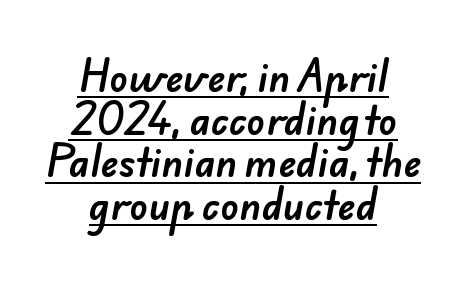
{"serif": "no", "width": "normal", "stroke_contrast": "low", "x_height": "small", "monospaced": "no", "underline": "yes", "align": "center", "line_spacing": "tight", "line_spacing_ratio": 1.12, "letter_spacing": "normal", "letter_spacing_em": 0.0, "glyph_px": 38}
